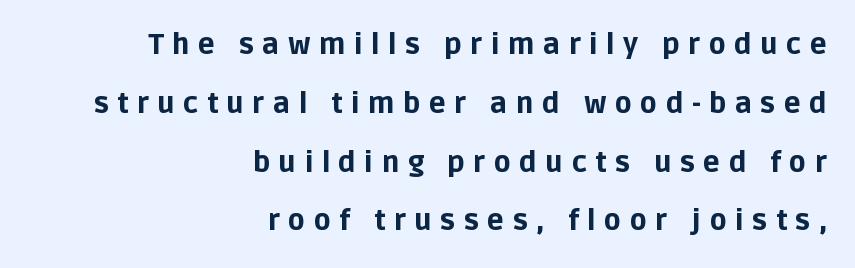
Students, observe: this is what heavily led, spacious text looks like. In terms of letterspacing, this is a distinctly airy, spread setting. Posture: vertical. Nothing sits at the stroke ends, so this counts as sans-serif.
